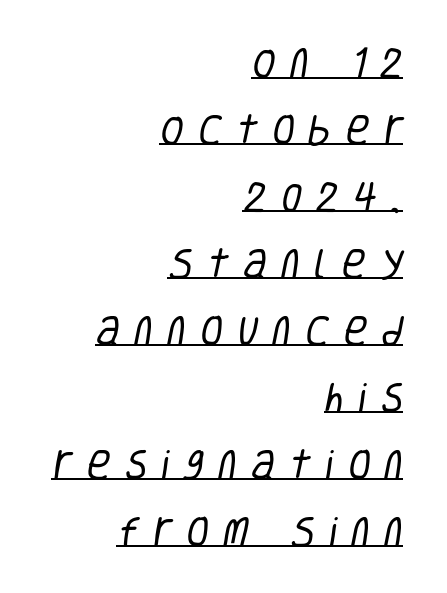
{"serif": "no", "bold": "no", "weight": "regular", "width": "condensed", "stroke_contrast": "low", "x_height": "large", "monospaced": "no", "underline": "yes", "align": "right", "line_spacing": "loose", "line_spacing_ratio": 2.03, "letter_spacing": "wide", "letter_spacing_em": 0.43, "glyph_px": 33}
